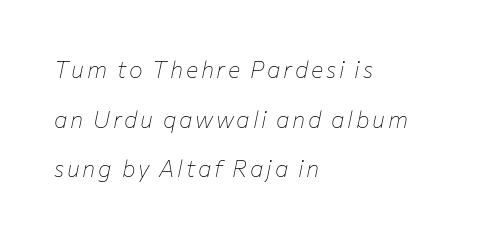
Q: Is the text bold? A: No.
Q: Is the text italic (slanted)? A: Yes, it leans right by about 12 degrees.
Q: Is the text underlined? A: No.
Q: How is the paragraph aligned? A: Left-aligned.
Q: Is the spacing between lines tight, normal or loose? A: Loose.
